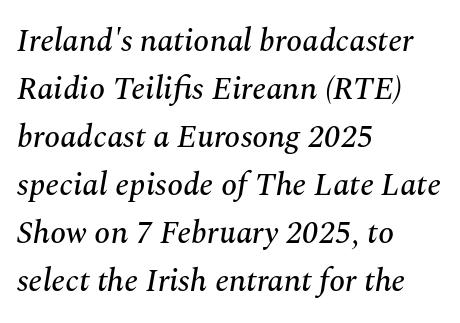
{"serif": "yes", "italic": "yes", "lean": "right", "slant_degrees": 10, "width": "normal", "stroke_contrast": "medium", "x_height": "medium", "monospaced": "no", "underline": "no", "align": "left", "line_spacing": "normal", "line_spacing_ratio": 1.5, "letter_spacing": "normal", "letter_spacing_em": 0.0, "glyph_px": 32}
